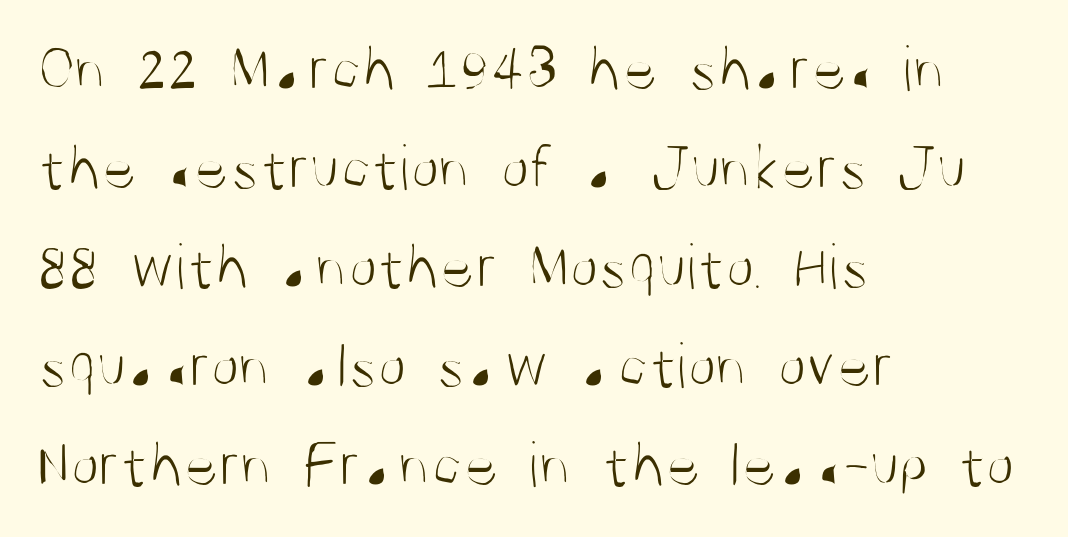
The image shows 66 px light, condensed sans-serif type, upright; set left-aligned, normal line spacing (1.5x), normal letter spacing, not underlined; medium stroke contrast and a large x-height.
